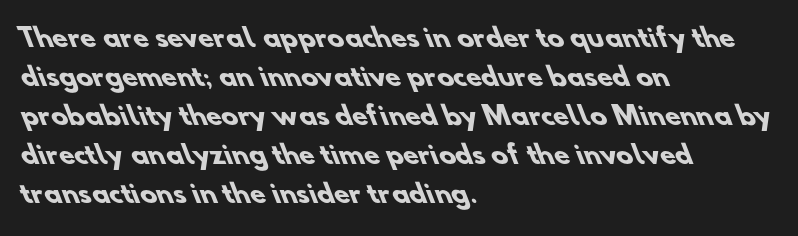
{"bold": "yes", "underline": "no", "align": "left", "line_spacing": "normal", "line_spacing_ratio": 1.56, "letter_spacing": "normal", "letter_spacing_em": 0.0, "glyph_px": 25}
